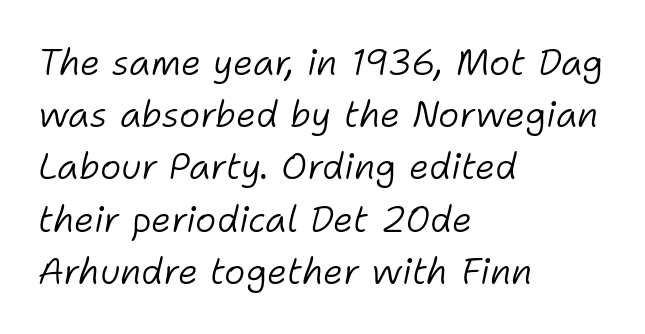
Q: Is the text bold? A: No.
Q: Is the text italic (slanted)? A: Yes, it leans right by about 11 degrees.
Q: Is the text underlined? A: No.
Q: How is the paragraph aligned? A: Left-aligned.
Q: Is the spacing between letters normal or unusually wide? A: Normal.
Q: Is the spacing between lines tight, normal or loose? A: Normal.
Q: Width (condensed, normal, or wide)? A: Normal.
Q: Stroke contrast? A: Low.
Q: x-height? A: Medium.
Q: Monospaced? A: No.
